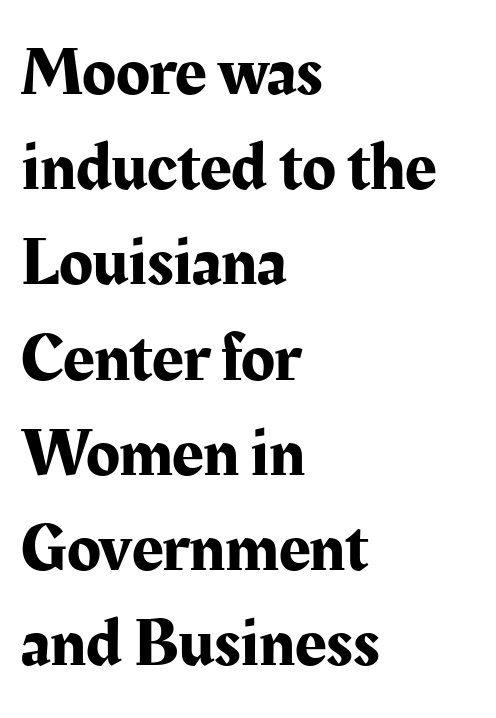
The image shows 69 px serif type, upright; set left-aligned, normal line spacing (1.38x), normal letter spacing, not underlined; medium stroke contrast and a medium x-height.
